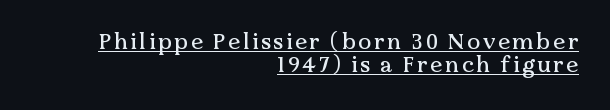
These lines huddle together more closely than default settings would place them. Style check: upright. Every row of glyphs terminates at an identical x-position on the right. The rendered words wear a rule along their underside.
